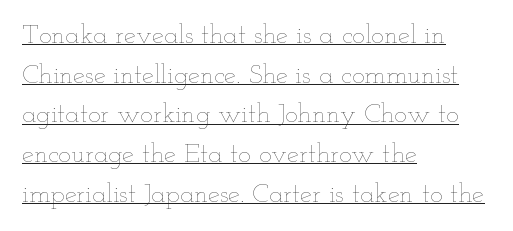
Q: Is the text bold? A: No.
Q: Is the text italic (slanted)? A: No, it is upright.
Q: Is the text underlined? A: Yes.
Q: How is the paragraph aligned? A: Left-aligned.
Q: Is the spacing between letters normal or unusually wide? A: Normal.
Q: Is the spacing between lines tight, normal or loose? A: Normal.
